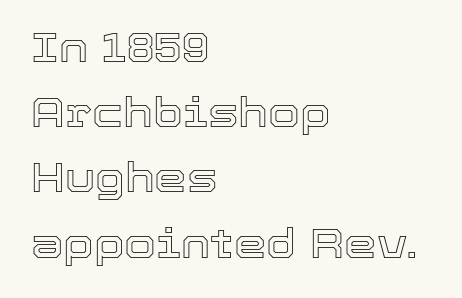
{"italic": "no", "width": "normal", "x_height": "medium", "monospaced": "no", "underline": "no", "align": "left", "line_spacing": "normal", "line_spacing_ratio": 1.59, "letter_spacing": "normal", "letter_spacing_em": 0.0, "glyph_px": 41}
